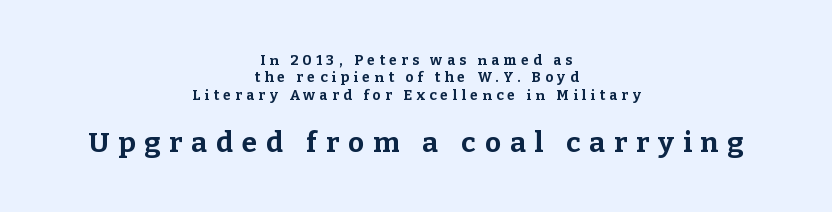
The image shows 28 px bold serif type, upright; set centered, line spacing 1.24x, unusually wide letter spacing (+0.32 em), not underlined; the second (bottom) block is 2.0x larger; low stroke contrast and a medium x-height.
